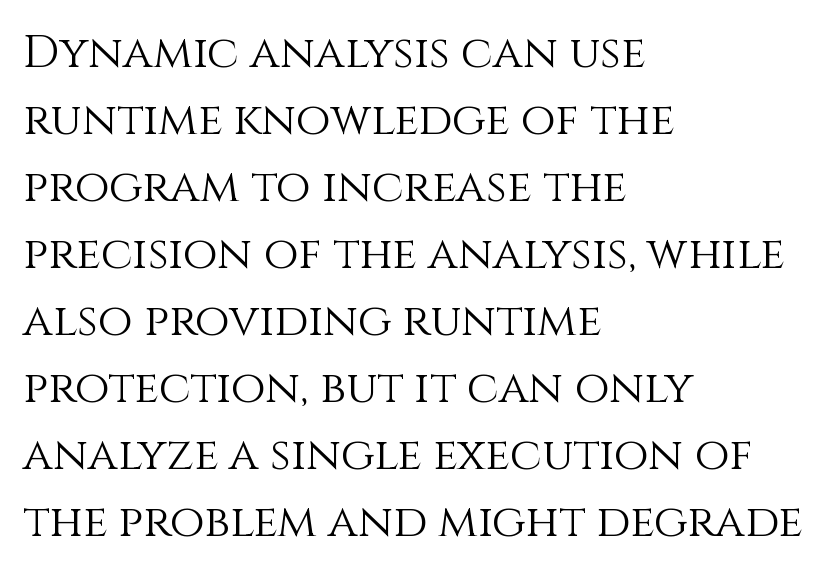
Q: Is the text bold? A: No.
Q: Is the text italic (slanted)? A: No, it is upright.
Q: Is the text underlined? A: No.
Q: How is the paragraph aligned? A: Left-aligned.
Q: Is the spacing between letters normal or unusually wide? A: Normal.
Q: Is the spacing between lines tight, normal or loose? A: Normal.
Q: Width (condensed, normal, or wide)? A: Normal.
Q: Stroke contrast? A: Medium.
Q: x-height? A: Large.
Q: Monospaced? A: No.
